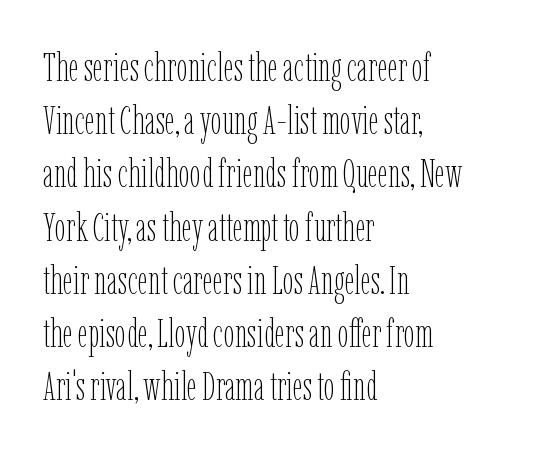
Q: Is the text bold? A: No.
Q: Is the text italic (slanted)? A: No, it is upright.
Q: Is the text underlined? A: No.
Q: How is the paragraph aligned? A: Left-aligned.
Q: Is the spacing between letters normal or unusually wide? A: Normal.
Q: Is the spacing between lines tight, normal or loose? A: Normal.
Q: Width (condensed, normal, or wide)? A: Condensed.
Q: Stroke contrast? A: Low.
Q: x-height? A: Medium.
Q: Monospaced? A: No.
